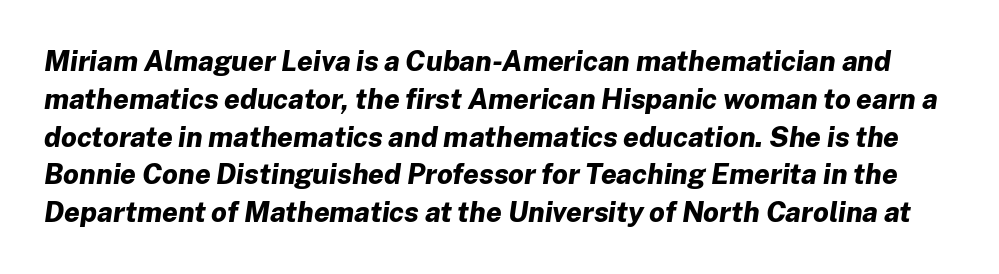
The image shows 28 px bold type, italic (leaning right); set normal line spacing (1.35x), normal letter spacing, not underlined; low stroke contrast and a medium x-height.
